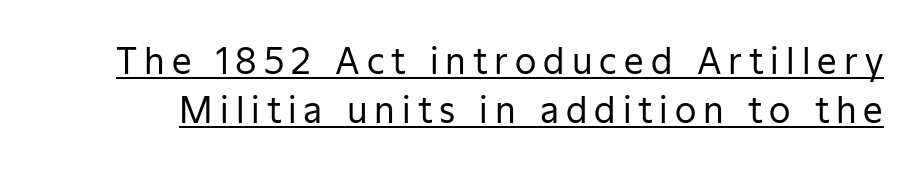
The image shows 35 px regular-weight sans-serif type, upright; set normal line spacing (1.41x), unusually wide letter spacing (+0.2 em), underlined; low stroke contrast and a medium x-height.
